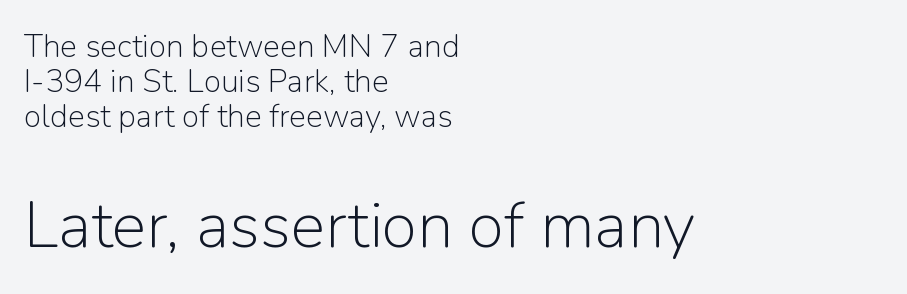
The image shows 65 px light sans-serif type, upright; set left-aligned, tight line spacing (1.09x), normal letter spacing, not underlined; the second (bottom) block is 2.03x larger; low stroke contrast and a medium x-height.
